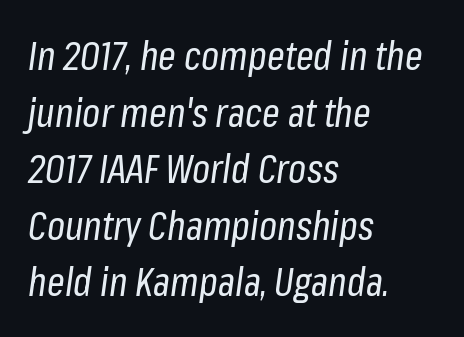
The image shows 39 px regular-weight, condensed type, italic (leaning right); set left-aligned, normal line spacing (1.45x), normal letter spacing, not underlined; low stroke contrast and a medium x-height.
